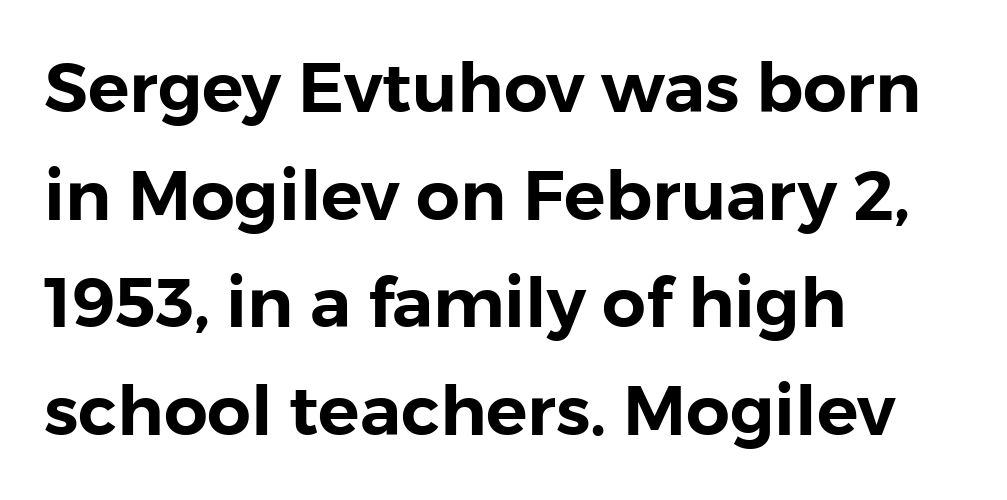
The image shows 69 px sans-serif type, upright; set left-aligned, normal line spacing (1.56x), normal letter spacing, not underlined; low stroke contrast and a medium x-height.
